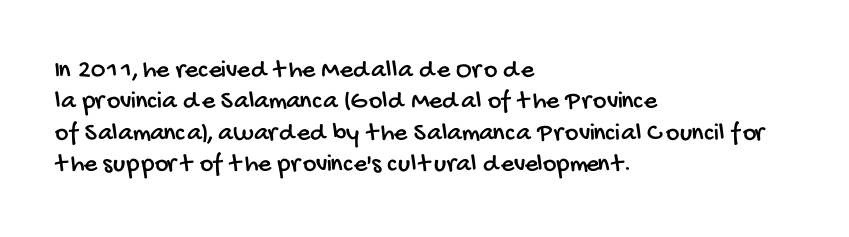
The paragraph shown leans on its left margin. The glyphs are unaccompanied by any horizontal stroke below them. Words appear dense and cohesive because spacing is normal.
